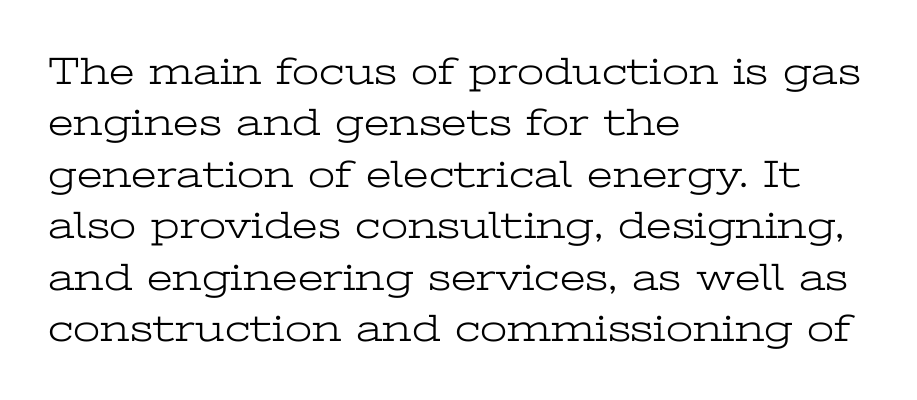
The leading is moderate, giving the passage an even texture. The typography opts for an upright posture over an oblique one. Plain, unruled lines of type. Stem width sits at or under what a default text font uses. Between one letter and the next there's only the usual sliver of space. The font family rendered here belongs to the serif group.
